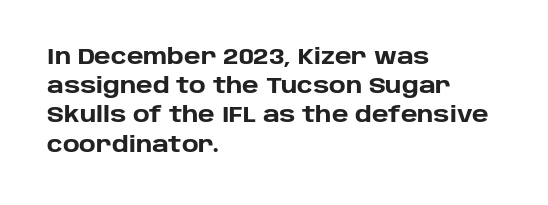
Q: Is the text bold? A: Yes.
Q: Is the text italic (slanted)? A: No, it is upright.
Q: Is the text underlined? A: No.
Q: How is the paragraph aligned? A: Left-aligned.
Q: Is the spacing between letters normal or unusually wide? A: Normal.
Q: Is the spacing between lines tight, normal or loose? A: Normal.
